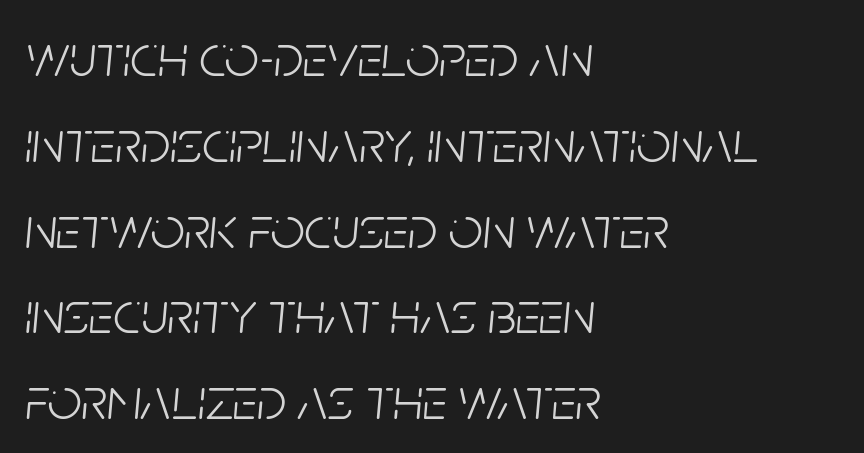
The image shows 60 px light, condensed type, italic (leaning right); set left-aligned, normal line spacing (1.43x), normal letter spacing, not underlined; low stroke contrast and a large x-height.
